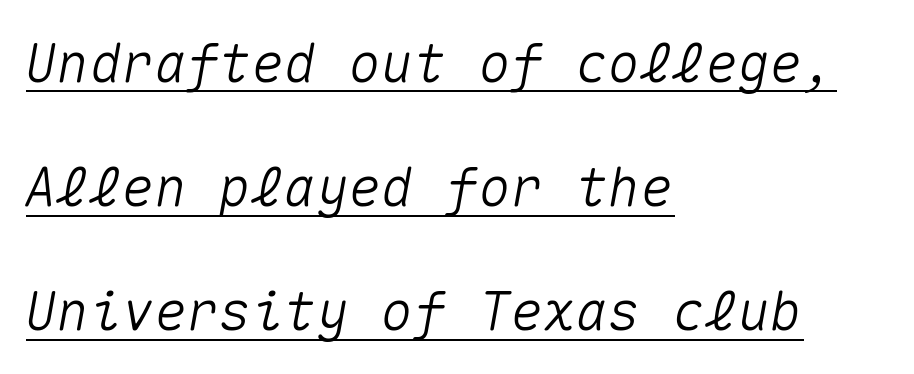
{"italic": "yes", "lean": "right", "slant_degrees": 10, "width": "normal", "stroke_contrast": "medium", "x_height": "medium", "monospaced": "yes", "underline": "yes", "align": "left", "line_spacing": "loose", "line_spacing_ratio": 2.3, "letter_spacing": "normal", "letter_spacing_em": 0.0, "glyph_px": 54}
